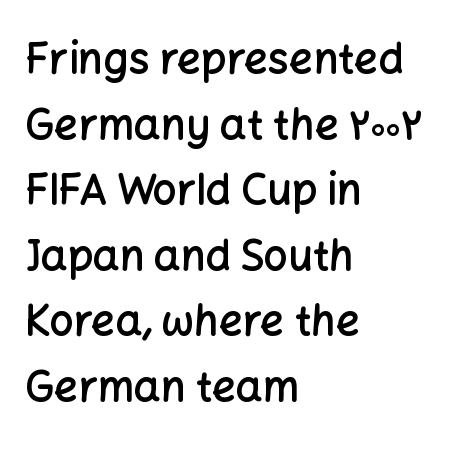
Is there any slant? The stems are plumb. The foot of each line stays bare and open. The passage is arranged the way most books set body copy — flush left. Grotesque or geometric, the face here clearly has no serifs. The letters advance in unequal steps, a hallmark of proportional type. Students, this is semibold: more ink than regular, less than bold.
